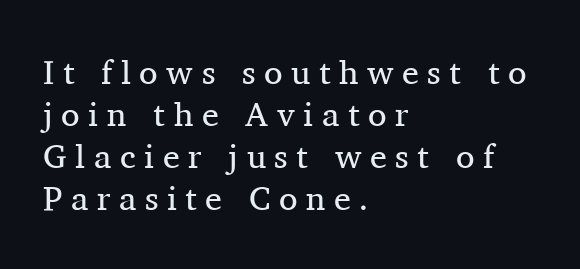
Typeset ragged right — the left edge is the straight one. Plain, unruled lines of type. The rendering uses natural spacing where letterforms have individual widths. Letterform terminals end in serifs throughout the passage. The specimen reads as upright at a glance. Each stroke keeps to a modest, everyday thickness or less.
